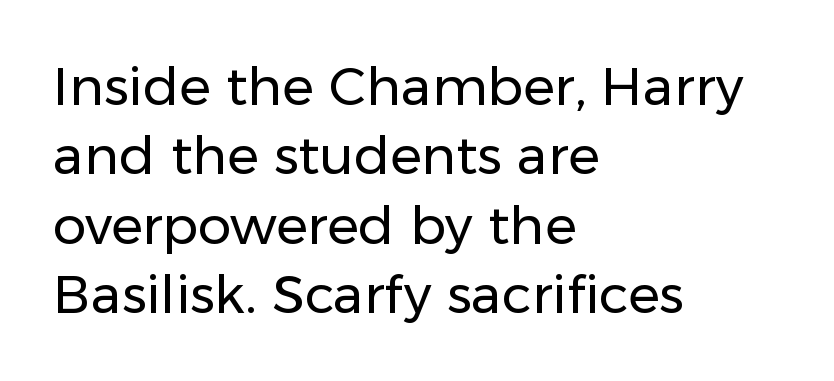
The image shows 53 px regular-weight sans-serif type, upright; set left-aligned, normal line spacing (1.31x), normal letter spacing, not underlined; low stroke contrast and a medium x-height.
